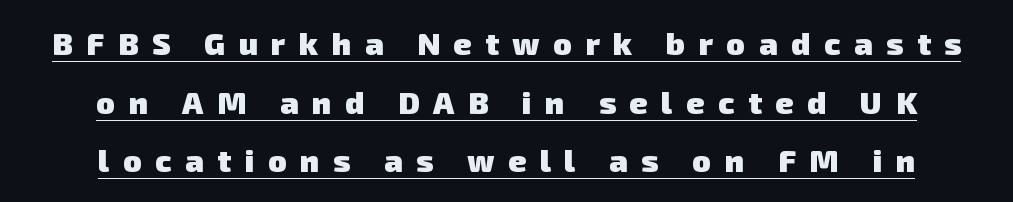
The image shows 31 px heavy sans-serif type; set centered, line spacing 1.89x, unusually wide letter spacing (+0.44 em), underlined; low stroke contrast and a medium x-height.
